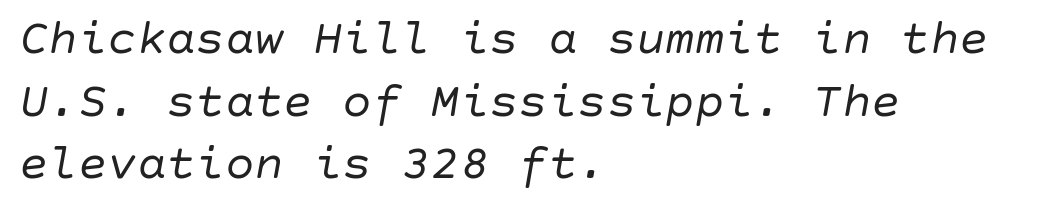
{"italic": "yes", "lean": "right", "slant_degrees": 10, "bold": "no", "weight": "regular", "width": "normal", "stroke_contrast": "low", "x_height": "large", "underline": "no", "align": "left", "line_spacing": "normal", "line_spacing_ratio": 1.28, "letter_spacing": "normal", "letter_spacing_em": 0.0, "glyph_px": 49}
